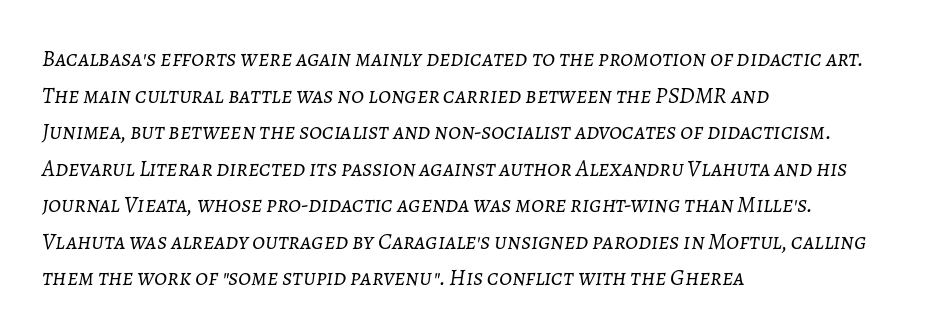
The strip under each line holds only bare page. The ragged edge is on the right, which tells us the setting is flush left. Weight: regular or lighter. Look at the tracking — it's just the regular setting, nothing added. What's the leading like? Ordinary, nothing unusual. Designer's note — italics engaged.
